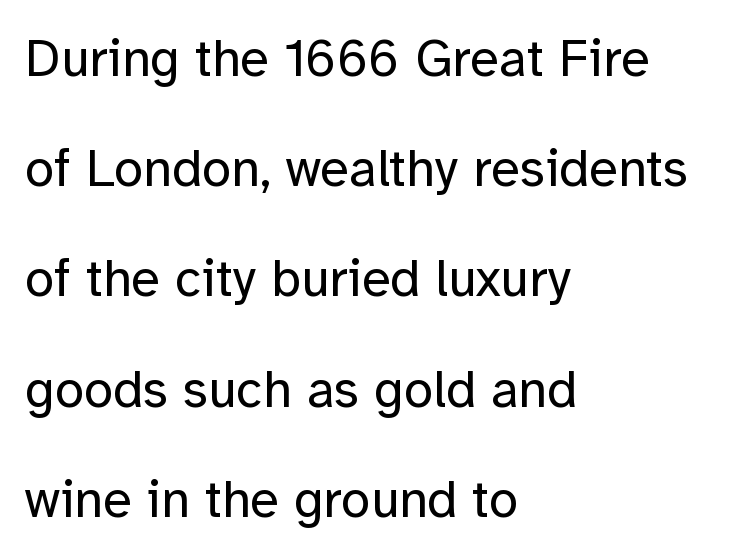
Bold? No — there's no thickening of the strokes. The face used here is a sans, in the tradition of grotesques and geometrics. The specimen reads as upright at a glance. Observe the ordinary spacing: letters are neighbours, not strangers.
